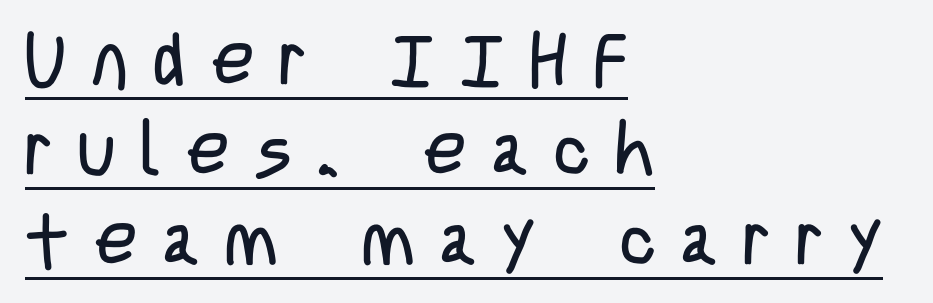
Compared with undecorated copy, this sample adds a rule below the words. Nope, not italic — everything's standing straight. Short and long lines alike share a common starting point at left. Observe the absence of serifs on each vertical stroke in this sample. Proportional: the letters do not fall into vertical columns. Evenly set lines give the paragraph a standard silhouette.
